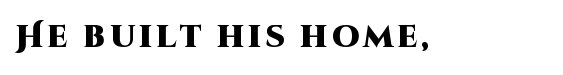
{"serif": "no", "italic": "no", "bold": "yes", "weight": "heavy", "width": "normal", "stroke_contrast": "high", "x_height": "large", "monospaced": "no", "underline": "no", "glyph_px": 31}
